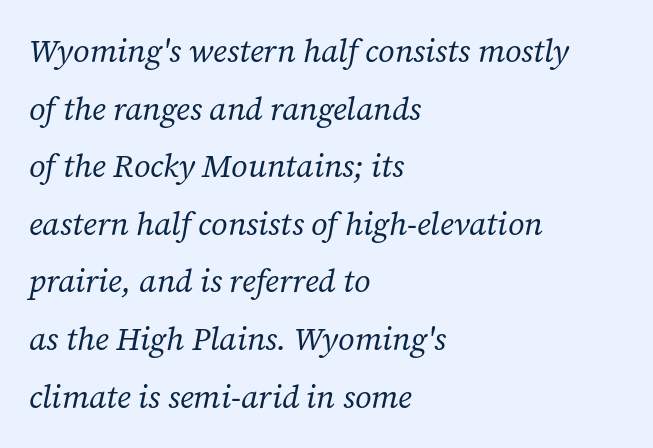
{"serif": "yes", "italic": "yes", "lean": "right", "slant_degrees": 12, "bold": "no", "weight": "regular", "width": "normal", "stroke_contrast": "low", "x_height": "medium", "monospaced": "no", "underline": "no", "align": "left", "line_spacing_ratio": 1.8, "letter_spacing": "normal", "letter_spacing_em": 0.0, "glyph_px": 32}
